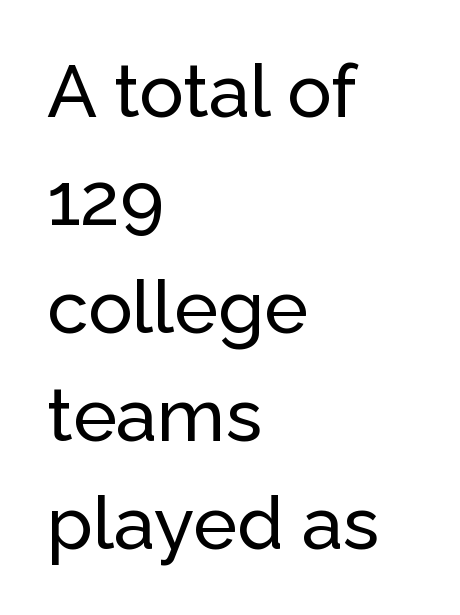
Compared with typical paragraphs, the rows here are spaced about the same. The letters stand straight up with perfectly vertical stems. The letters sit at their default tracking, neither squeezed nor spread. The gap between lines stays unmarked. The designer went with a sans here, leaving each stem footless. The ragged edge is on the right, which tells us the setting is flush left.
